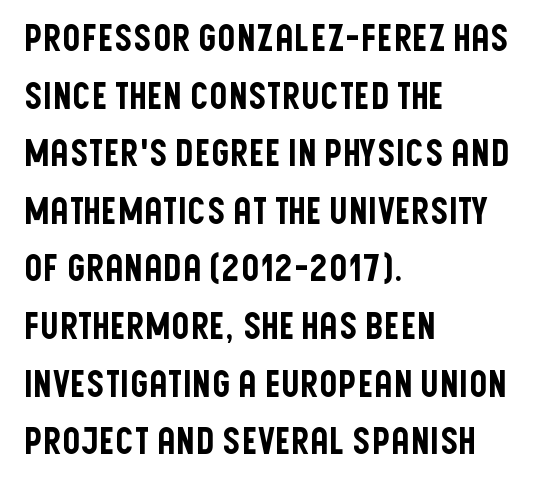
Q: Is the text italic (slanted)? A: No, it is upright.
Q: Is the typeface a serif or a sans-serif typeface? A: Sans-serif.
Q: Is the text underlined? A: No.
Q: How is the paragraph aligned? A: Left-aligned.
Q: Is the spacing between letters normal or unusually wide? A: Normal.
Q: Is the spacing between lines tight, normal or loose? A: Normal.
Q: Width (condensed, normal, or wide)? A: Condensed.
Q: Stroke contrast? A: Low.
Q: x-height? A: Large.
Q: Monospaced? A: No.
